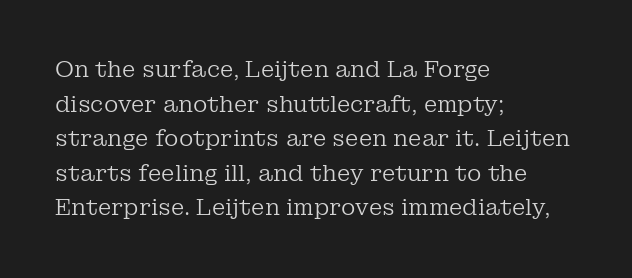
The image shows 22 px text type, upright; set left-aligned, normal line spacing (1.57x), normal letter spacing, not underlined.
